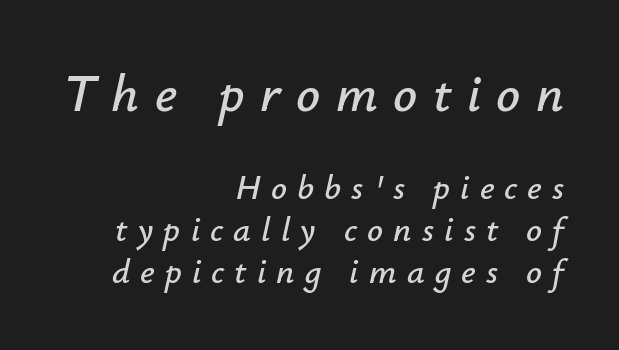
{"italic": "yes", "lean": "right", "slant_degrees": 12, "width": "normal", "stroke_contrast": "low", "x_height": "small", "monospaced": "no", "underline": "no", "align": "right", "line_spacing_ratio": 1.21, "letter_spacing": "wide", "letter_spacing_em": 0.29, "larger_block": "first", "size_ratio": 1.51, "glyph_px": 53}
